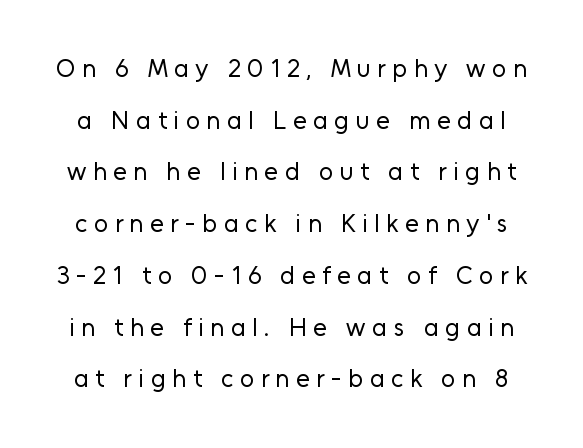
{"italic": "no", "bold": "no", "underline": "no", "line_spacing": "loose", "line_spacing_ratio": 2.07, "letter_spacing": "wide", "letter_spacing_em": 0.26, "glyph_px": 25}
